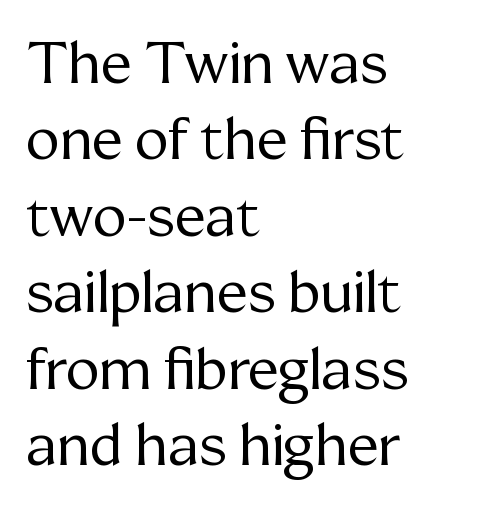
A classic flush-left, rag-right setting is used for this passage. Compared with typical paragraphs, the rows here are spaced about the same. The rendering keeps characters at their native spacing. Heft: none added — not bold. The designer went with a serif here, giving each stem small feet.
